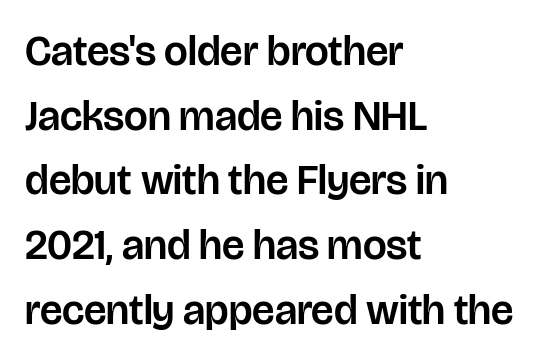
{"serif": "no", "italic": "no", "width": "normal", "stroke_contrast": "low", "x_height": "large", "monospaced": "no", "underline": "no", "align": "left", "line_spacing": "normal", "line_spacing_ratio": 1.54, "letter_spacing": "normal", "letter_spacing_em": 0.0, "glyph_px": 42}
